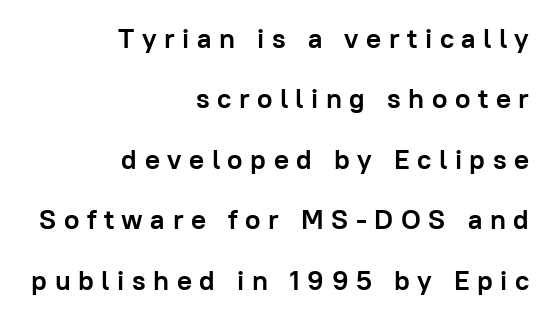
{"serif": "no", "italic": "no", "bold": "yes", "weight": "semibold", "width": "normal", "stroke_contrast": "low", "x_height": "medium", "monospaced": "no", "underline": "no", "align": "right", "line_spacing": "loose", "line_spacing_ratio": 2.16, "letter_spacing": "wide", "letter_spacing_em": 0.27, "glyph_px": 28}
